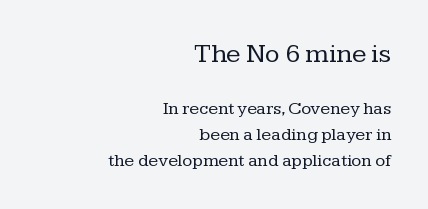
{"italic": "no", "bold": "no", "underline": "no", "align": "right", "line_spacing": "normal", "line_spacing_ratio": 1.43, "letter_spacing": "normal", "letter_spacing_em": 0.0, "larger_block": "first", "size_ratio": 1.5, "glyph_px": 27}
